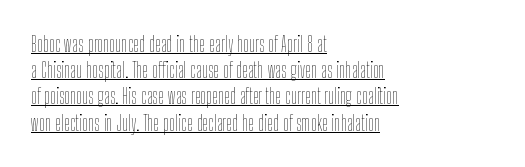
Q: Is the text bold? A: No.
Q: Is the text italic (slanted)? A: No, it is upright.
Q: Is the text underlined? A: Yes.
Q: How is the paragraph aligned? A: Left-aligned.
Q: Is the spacing between letters normal or unusually wide? A: Normal.
Q: Is the spacing between lines tight, normal or loose? A: Normal.
